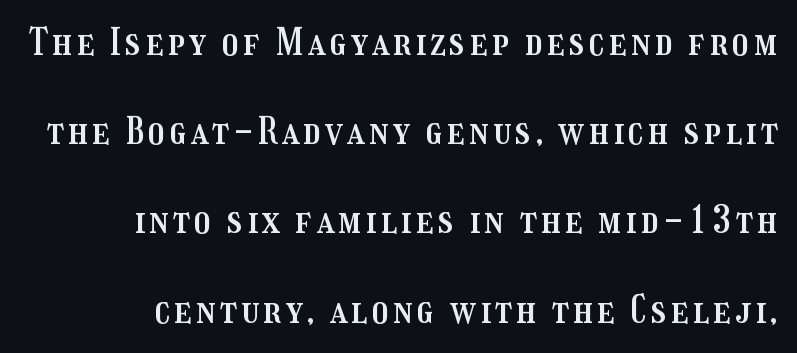
Q: Is the text italic (slanted)? A: No, it is upright.
Q: Is the text underlined? A: No.
Q: How is the paragraph aligned? A: Right-aligned.
Q: Is the spacing between lines tight, normal or loose? A: Loose.
Q: Width (condensed, normal, or wide)? A: Condensed.
Q: Stroke contrast? A: Medium.
Q: x-height? A: Medium.
Q: Monospaced? A: No.
